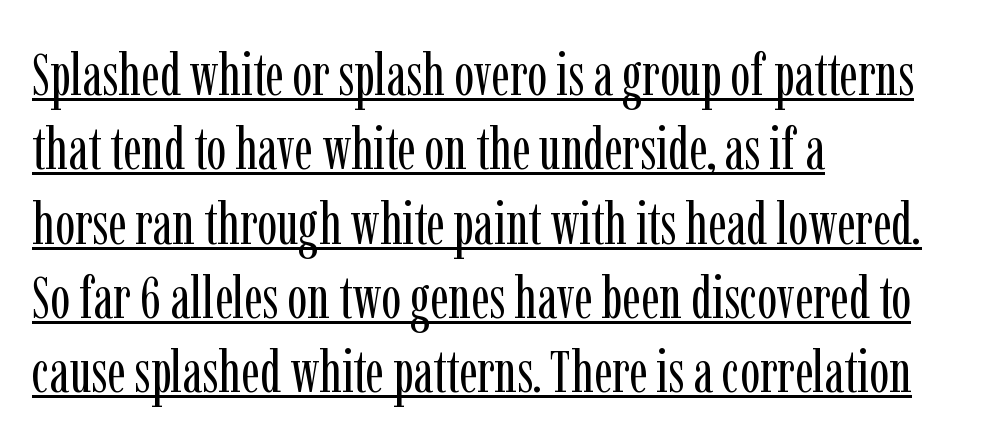
Underlining? Definitely there. Posture: vertical. The type family on display is of the serif kind. These lines are set flush left with a ragged right edge.
